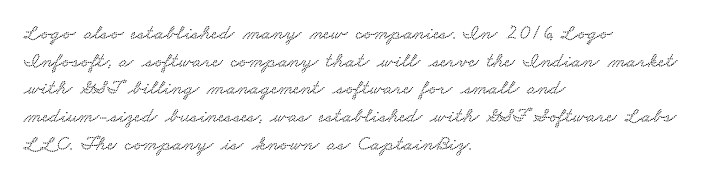
The image shows 21 px text type; set left-aligned, normal line spacing (1.32x), normal letter spacing, not underlined.
